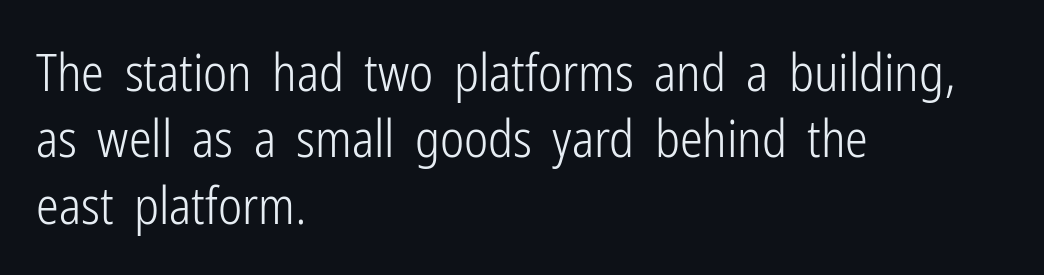
Nothing heavy about these letters — not bold at all. Honestly, the row spacing looks completely unremarkable. The rag falls on the right side of this text block. Is this a fixed-width face? No — the glyphs have proportional, varying widths. The specimen reads as upright at a glance. The passage shown is not underscored anywhere.
